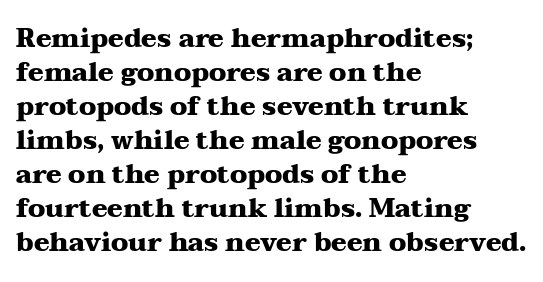
The image shows 26 px bold type, upright; set left-aligned, normal line spacing (1.31x), normal letter spacing, not underlined.
